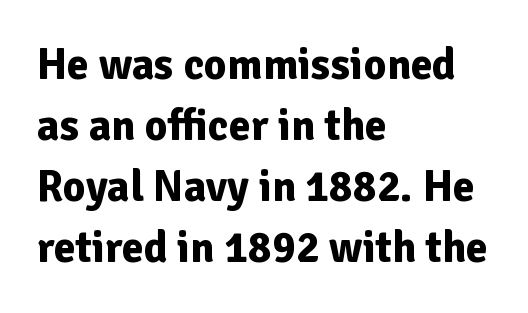
{"serif": "no", "italic": "no", "bold": "yes", "weight": "bold", "width": "normal", "stroke_contrast": "low", "x_height": "medium", "monospaced": "no", "underline": "no", "align": "left", "line_spacing": "normal", "line_spacing_ratio": 1.39, "letter_spacing": "normal", "letter_spacing_em": 0.0, "glyph_px": 44}
